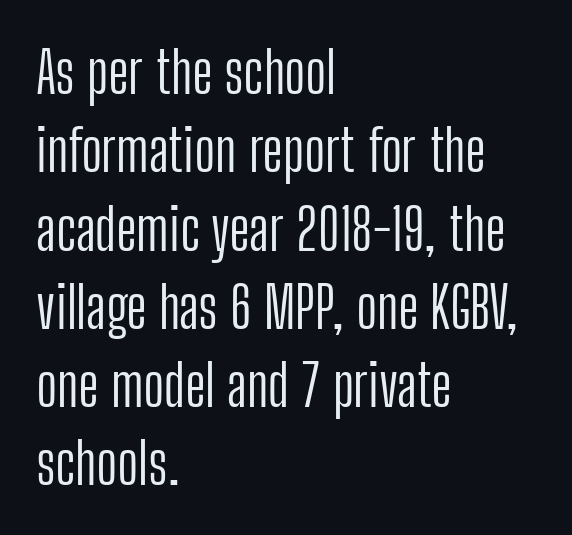
{"serif": "no", "italic": "no", "bold": "no", "weight": "light", "width": "condensed", "stroke_contrast": "low", "x_height": "medium", "monospaced": "no", "underline": "no", "align": "left", "line_spacing": "normal", "line_spacing_ratio": 1.35, "letter_spacing": "normal", "letter_spacing_em": 0.0, "glyph_px": 58}
